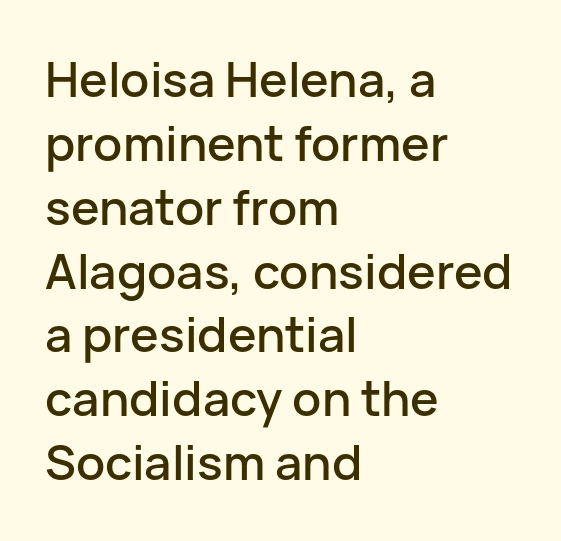
The image shows 48 px sans-serif type, upright; set left-aligned, normal line spacing (1.33x), normal letter spacing, not underlined; low stroke contrast and a medium x-height.
